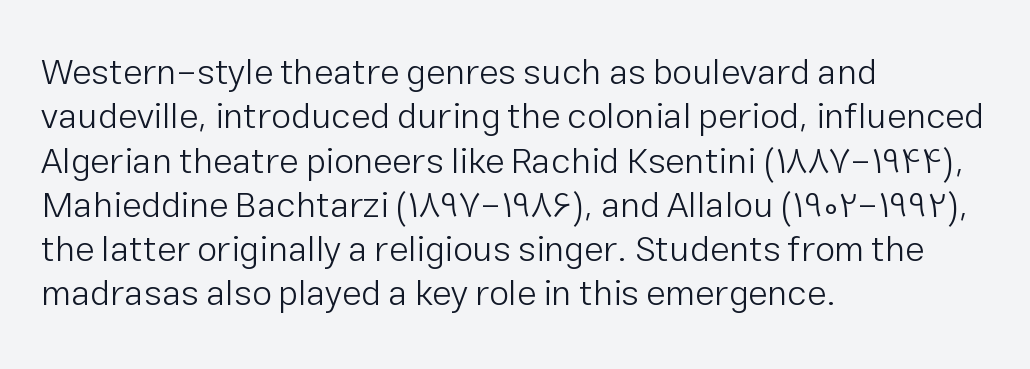
The image shows 36 px light sans-serif type, upright; set left-aligned, line spacing 1.23x, normal letter spacing, not underlined; low stroke contrast and a medium x-height.
